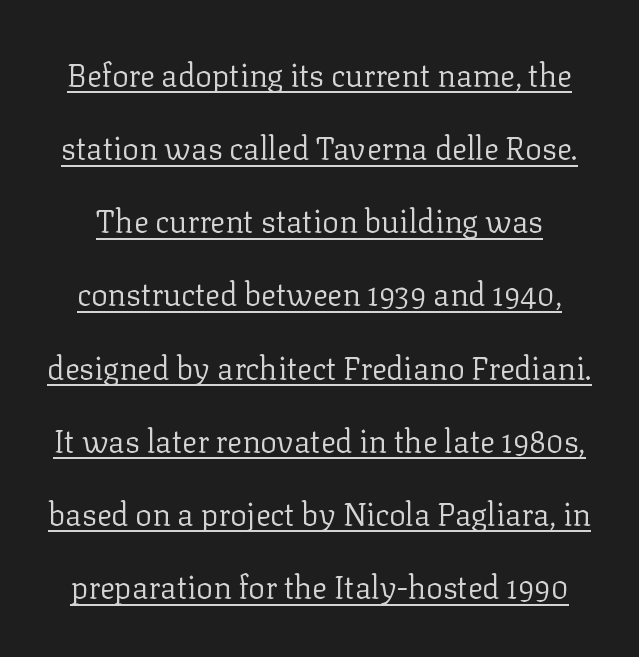
{"serif": "yes", "italic": "no", "bold": "no", "weight": "regular", "width": "normal", "stroke_contrast": "low", "x_height": "medium", "monospaced": "no", "underline": "yes", "line_spacing": "loose", "line_spacing_ratio": 2.36, "letter_spacing": "normal", "letter_spacing_em": 0.0, "glyph_px": 31}
